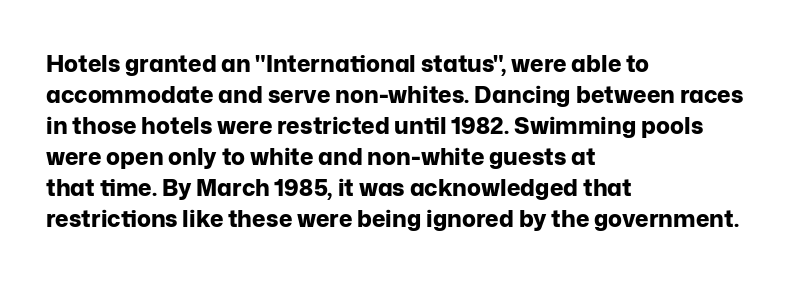
Q: Is the text bold? A: Yes.
Q: Is the text italic (slanted)? A: No, it is upright.
Q: Is the text underlined? A: No.
Q: How is the paragraph aligned? A: Left-aligned.
Q: Is the spacing between letters normal or unusually wide? A: Normal.
Q: Is the spacing between lines tight, normal or loose? A: Normal.
